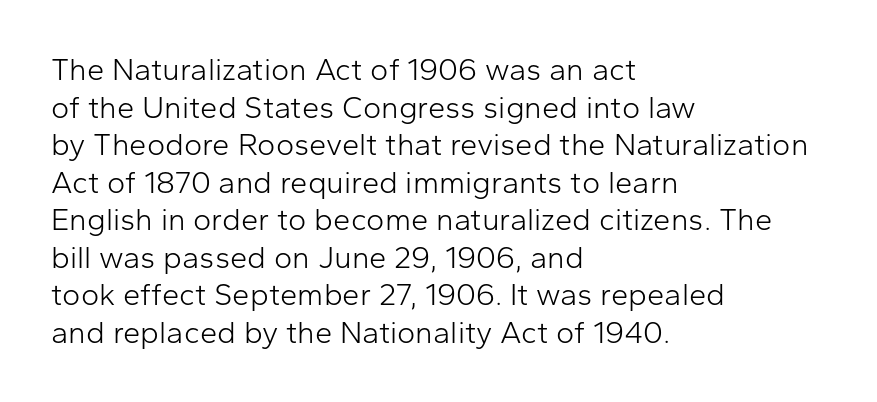
{"serif": "no", "italic": "no", "bold": "no", "weight": "light", "width": "normal", "stroke_contrast": "low", "x_height": "medium", "monospaced": "no", "underline": "no", "align": "left", "line_spacing_ratio": 1.21, "letter_spacing": "normal", "letter_spacing_em": 0.0, "glyph_px": 31}
